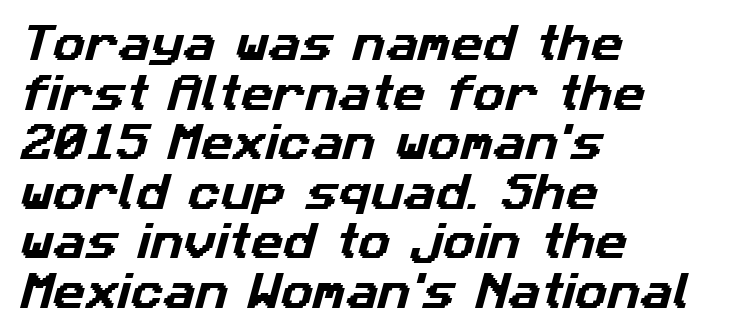
The image shows 40 px sans-serif type; set left-aligned, line spacing 1.24x, normal letter spacing, not underlined; low stroke contrast and a medium x-height.
